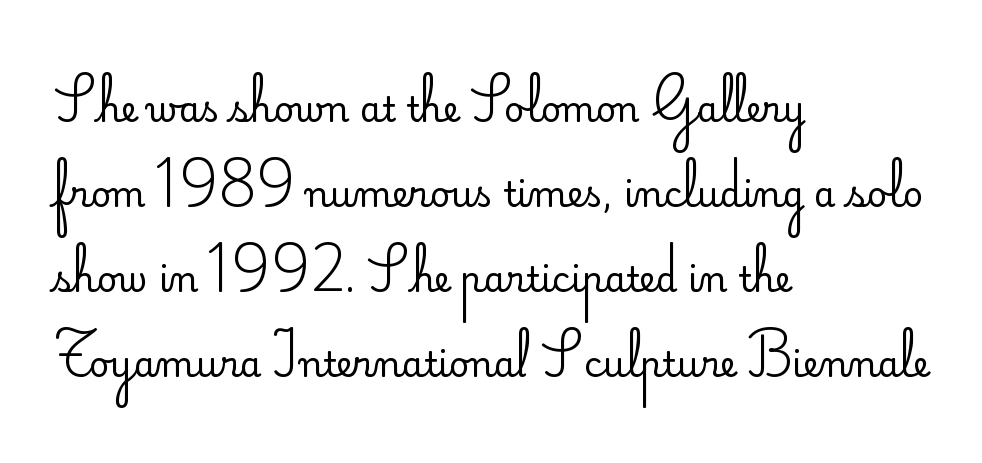
The image shows 35 px regular-weight sans-serif type, upright; set left-aligned, loose line spacing (2.43x), normal letter spacing, not underlined; low stroke contrast and a small x-height.
